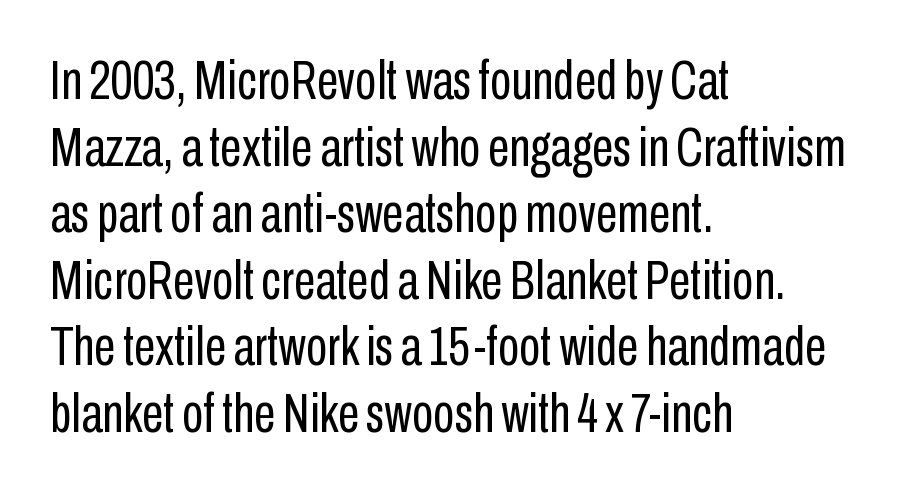
Nothing heavy about these letters — not bold at all. Examine the stroke ends and you'll find no serifs. A student would call this left alignment; a typographer would say flush left, rag right. A bare baseline throughout the passage. Upright lettering throughout.
